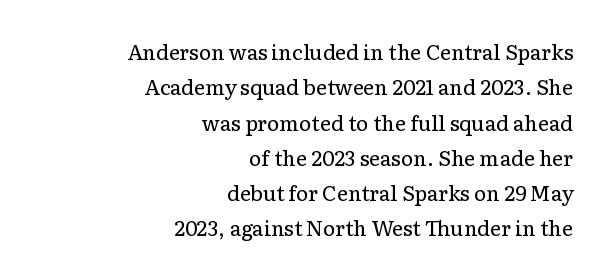
The image shows 21 px text type, upright; set right-aligned, normal line spacing (1.68x), normal letter spacing, not underlined.
